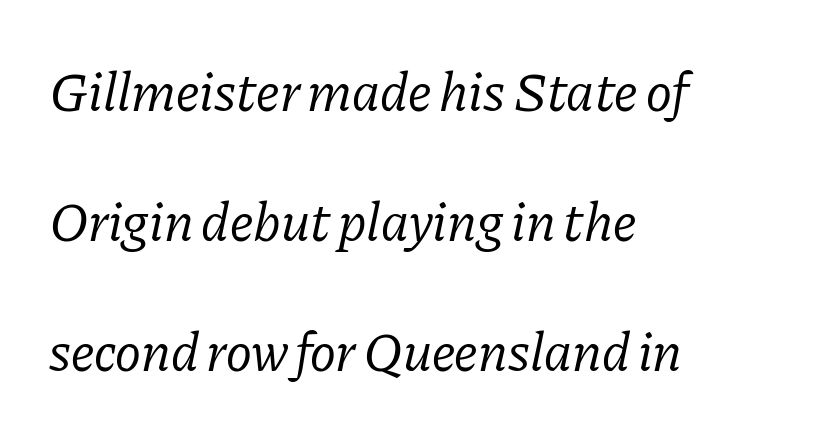
The image shows 55 px regular-weight serif type, italic (leaning right); set left-aligned, loose line spacing (2.36x), normal letter spacing, not underlined; low stroke contrast and a medium x-height.
